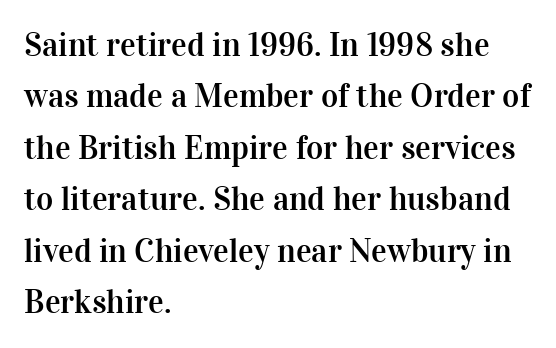
The image shows 33 px serif type, upright; set left-aligned, normal line spacing (1.56x), normal letter spacing, not underlined; high stroke contrast and a medium x-height.
